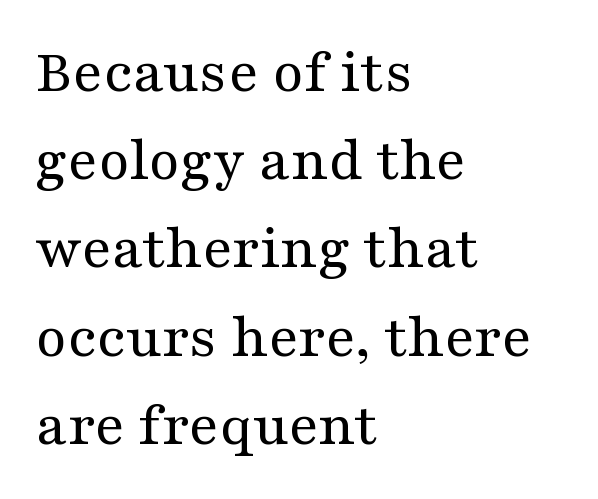
{"serif": "yes", "italic": "no", "bold": "no", "weight": "regular", "width": "wide", "stroke_contrast": "medium", "x_height": "medium", "monospaced": "no", "underline": "no", "align": "left", "line_spacing": "normal", "line_spacing_ratio": 1.4, "letter_spacing": "normal", "letter_spacing_em": 0.0, "glyph_px": 63}
